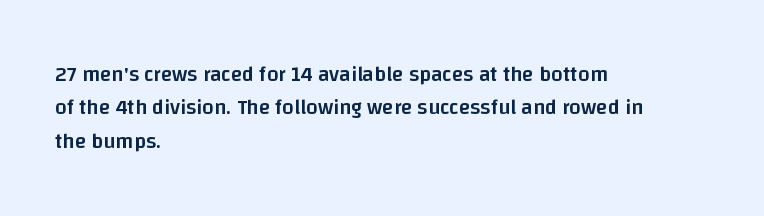
Typographic density is moderately raised because the face is semibold. Letter spacing: default. Vertically, the passage feels balanced, rows spaced as you'd expect. In terms of posture, this sample is upright. These lines stack with their left ends in a neat column.
